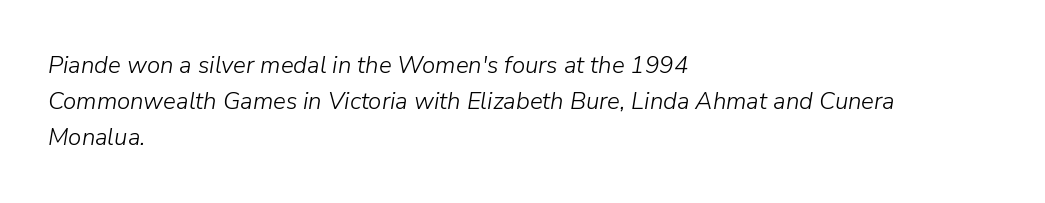
Think standard paragraph weight, or any step lighter than that. If you drew a ruler down the left edge, every line would touch it. A bare baseline throughout the passage. The block of text has a typical density, with ordinary space between rows.
